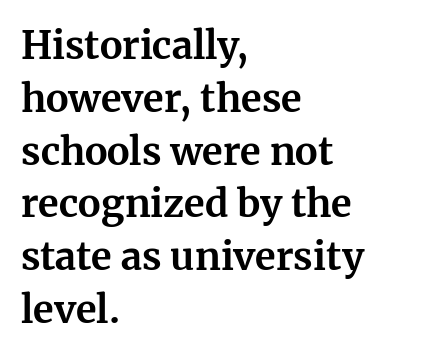
Q: Is the text bold? A: Yes.
Q: Is the text italic (slanted)? A: No, it is upright.
Q: Is the typeface a serif or a sans-serif typeface? A: Serif.
Q: Is the text underlined? A: No.
Q: How is the paragraph aligned? A: Left-aligned.
Q: Is the spacing between letters normal or unusually wide? A: Normal.
Q: Is the spacing between lines tight, normal or loose? A: Normal.
Q: Width (condensed, normal, or wide)? A: Normal.
Q: Stroke contrast? A: Medium.
Q: x-height? A: Medium.
Q: Monospaced? A: No.
